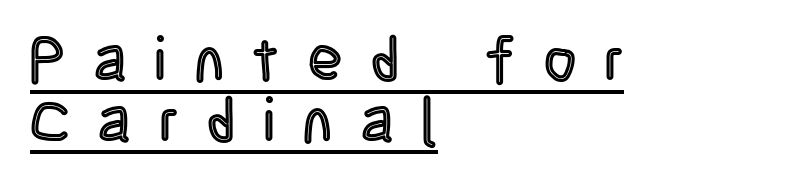
{"italic": "no", "width": "condensed", "x_height": "large", "monospaced": "no", "underline": "yes", "align": "left", "line_spacing": "tight", "line_spacing_ratio": 0.98, "letter_spacing": "wide", "letter_spacing_em": 0.47, "glyph_px": 62}
